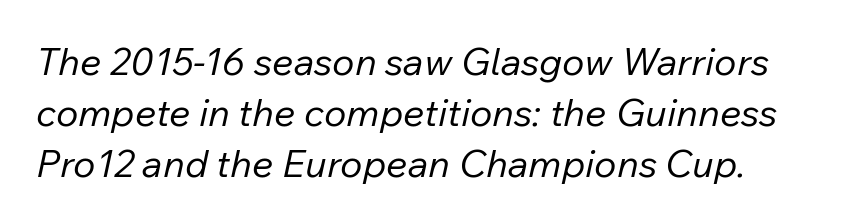
The image shows 38 px regular-weight type, italic (leaning right); set normal line spacing (1.34x), normal letter spacing, not underlined; low stroke contrast and a medium x-height.
